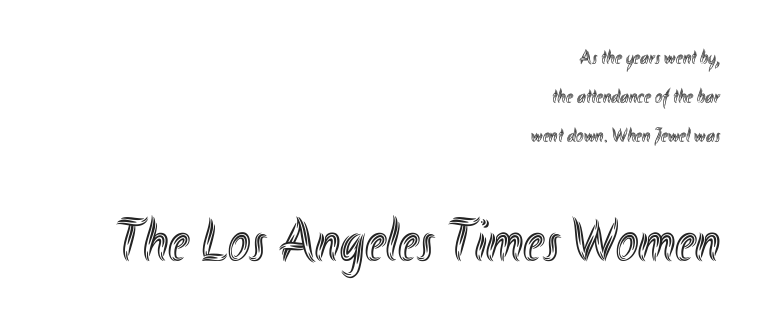
Q: Is the text italic (slanted)? A: Yes.
Q: Is the text underlined? A: No.
Q: How is the paragraph aligned? A: Right-aligned.
Q: Is the spacing between letters normal or unusually wide? A: Normal.
Q: Is the spacing between lines tight, normal or loose? A: Loose.
Q: Which block of text is set in a larger size, the first (top) or the second (bottom)? A: The second (bottom) one.
Q: Width (condensed, normal, or wide)? A: Condensed.
Q: x-height? A: Small.
Q: Monospaced? A: No.
